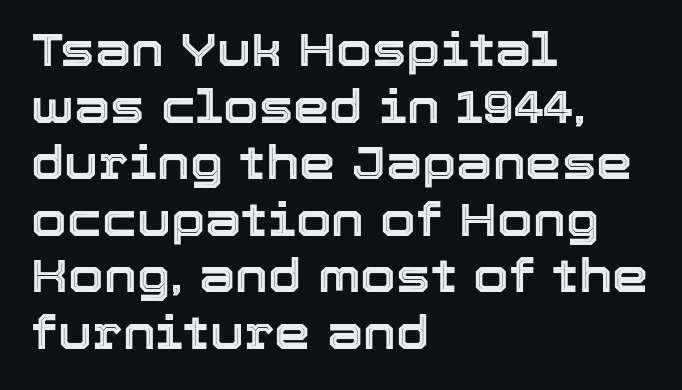
The image shows 46 px text type, upright; set left-aligned, line spacing 1.23x, normal letter spacing, not underlined; a medium x-height.
